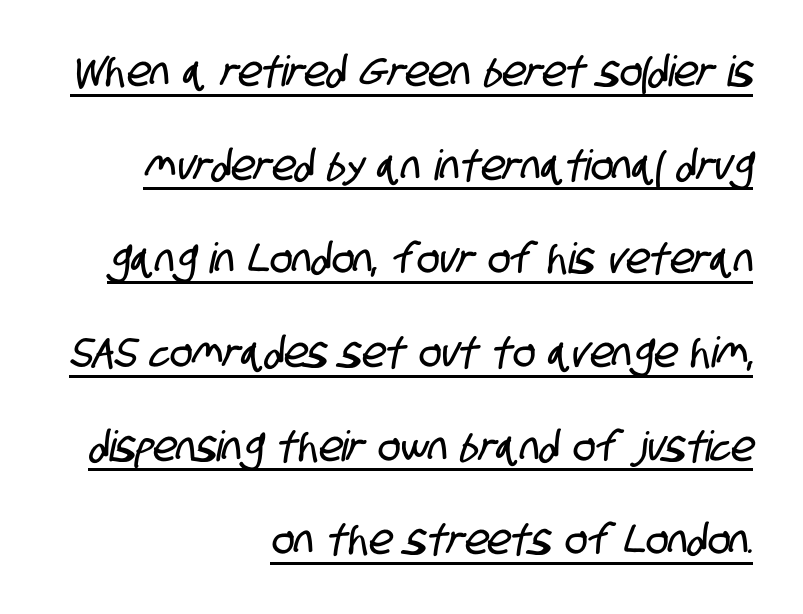
The image shows 42 px condensed sans-serif type; set right-aligned, loose line spacing (2.23x), normal letter spacing, underlined; low stroke contrast and a large x-height.
